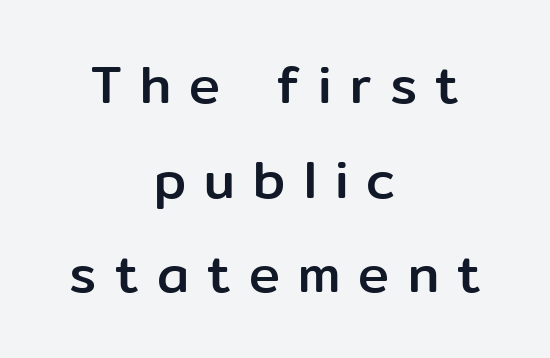
Q: Is the text italic (slanted)? A: No, it is upright.
Q: Is the typeface a serif or a sans-serif typeface? A: Sans-serif.
Q: Is the text underlined? A: No.
Q: How is the paragraph aligned? A: Centered.
Q: Is the spacing between letters normal or unusually wide? A: Unusually wide.
Q: Width (condensed, normal, or wide)? A: Normal.
Q: Stroke contrast? A: Low.
Q: x-height? A: Medium.
Q: Monospaced? A: No.
